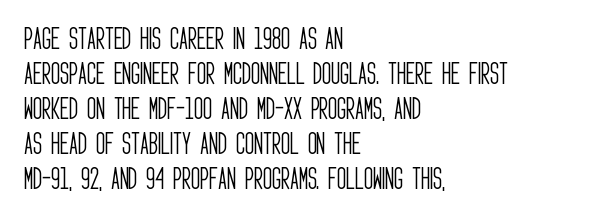
Q: Is the text bold? A: No.
Q: Is the text italic (slanted)? A: No, it is upright.
Q: Is the text underlined? A: No.
Q: How is the paragraph aligned? A: Left-aligned.
Q: Is the spacing between letters normal or unusually wide? A: Normal.
Q: Is the spacing between lines tight, normal or loose? A: Normal.
